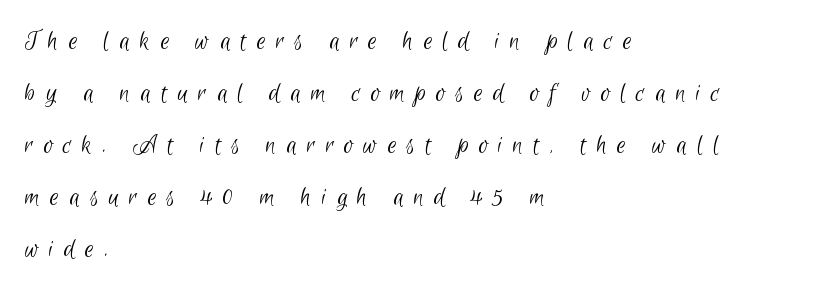
The image shows 28 px light, condensed sans-serif type; set left-aligned, line spacing 1.86x, unusually wide letter spacing (+0.36 em), not underlined; low stroke contrast and a small x-height.
